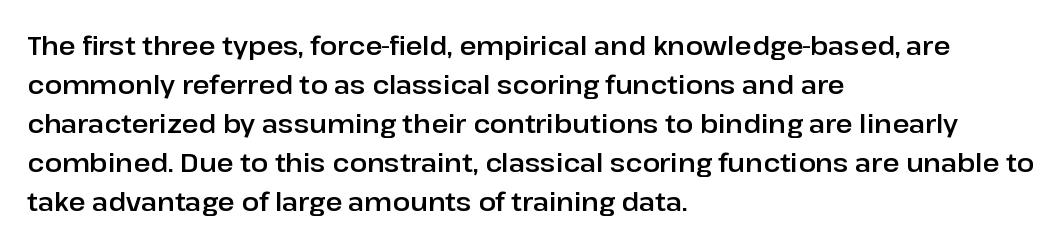
The image shows 26 px text type, upright; set left-aligned, normal line spacing (1.5x), normal letter spacing, not underlined.
